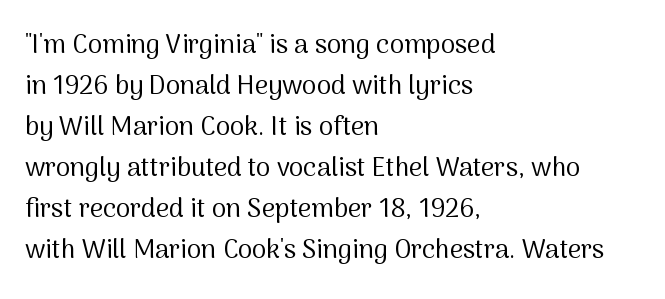
Q: Is the text bold? A: No.
Q: Is the text italic (slanted)? A: No, it is upright.
Q: Is the text underlined? A: No.
Q: How is the paragraph aligned? A: Left-aligned.
Q: Is the spacing between letters normal or unusually wide? A: Normal.
Q: Is the spacing between lines tight, normal or loose? A: Normal.
